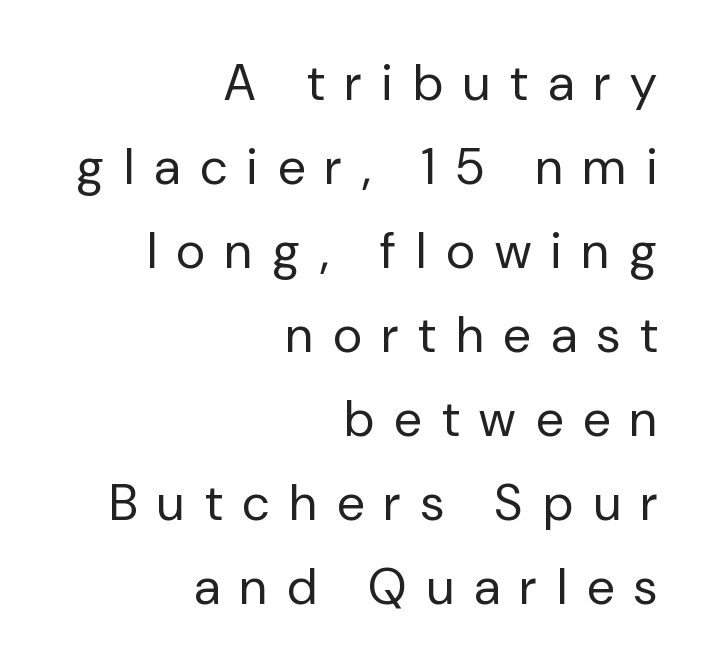
{"serif": "no", "italic": "no", "bold": "no", "weight": "regular", "width": "normal", "stroke_contrast": "low", "x_height": "medium", "monospaced": "no", "underline": "no", "align": "right", "line_spacing": "normal", "line_spacing_ratio": 1.68, "letter_spacing": "wide", "letter_spacing_em": 0.41, "glyph_px": 50}
